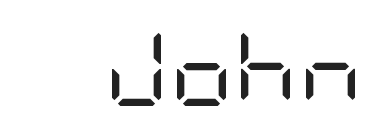
The image shows 79 px regular-weight, condensed sans-serif type, upright; set normal letter spacing, not underlined; low stroke contrast and a large x-height.
